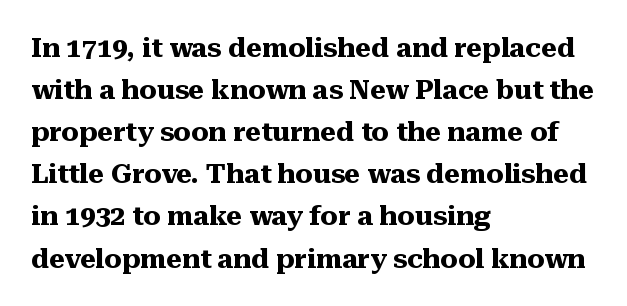
Nothing unusual about the tracking: characters are spaced as the font intends. Layout note: lines flush left. Does the lettering tilt? It doesn't — this is upright. The characters look thick and weighty, a clear bold. If you measured baseline to baseline, you'd find a middling distance. Underlining? Definitely not there.
